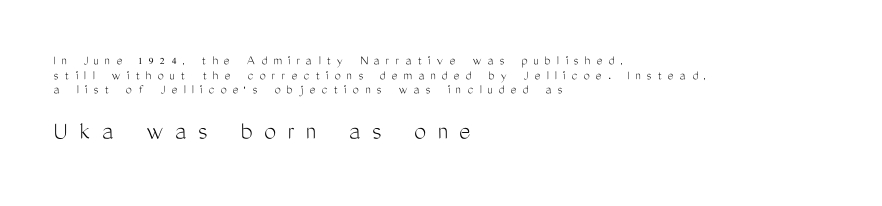
The type is letterspaced generously, with wide tracking. The vertical gap from one line to the next is small. The face looks like a standard text weight, possibly lighter. A student would call this left alignment; a typographer would say flush left, rag right. Block two is the big one; block one sits smaller above it. Do the letters lean? They stand straight.
